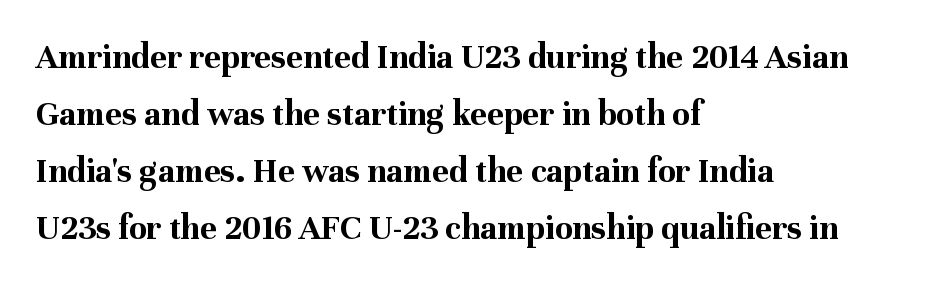
Pretty heavy lettering here — definitely bold. The typeface chosen for these lines features serifs. Does the lettering tilt? It doesn't — this is upright. If you drew a ruler down the left edge, every line would touch it.
